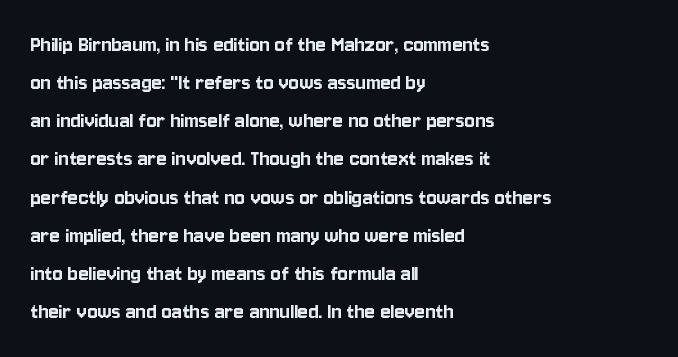
{"italic": "no", "underline": "no", "align": "left", "line_spacing": "normal", "line_spacing_ratio": 1.59, "letter_spacing": "normal", "letter_spacing_em": 0.0, "glyph_px": 24}
